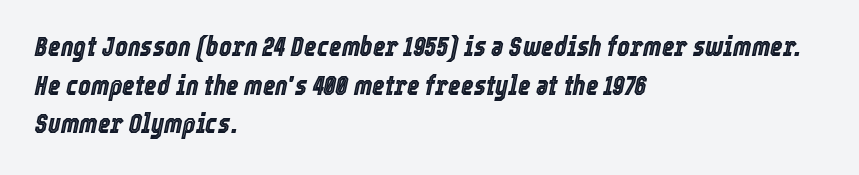
{"italic": "yes", "lean": "right", "slant_degrees": 12, "underline": "no", "align": "left", "line_spacing": "normal", "line_spacing_ratio": 1.43, "letter_spacing": "normal", "letter_spacing_em": 0.0, "glyph_px": 27}
